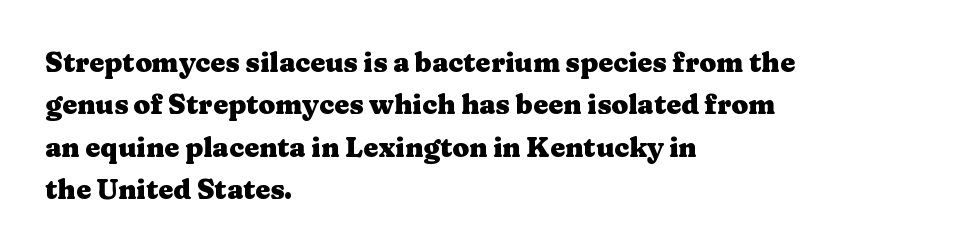
{"italic": "no", "bold": "yes", "underline": "no", "align": "left", "line_spacing": "normal", "line_spacing_ratio": 1.57, "letter_spacing": "normal", "letter_spacing_em": 0.0, "glyph_px": 27}
